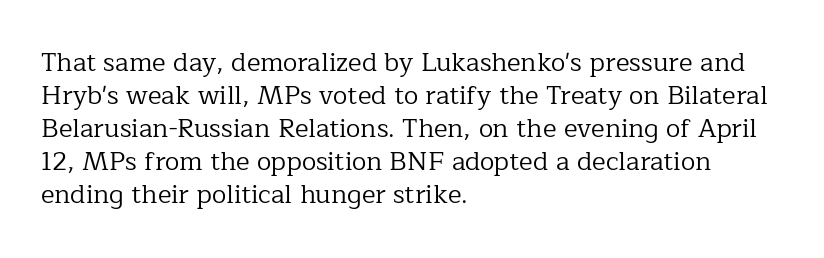
The image shows 26 px text type, upright; set left-aligned, normal line spacing (1.27x), normal letter spacing, not underlined.
